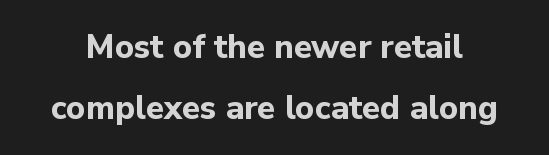
Q: Is the text bold? A: Yes.
Q: Is the text italic (slanted)? A: No, it is upright.
Q: Is the typeface a serif or a sans-serif typeface? A: Sans-serif.
Q: Is the text underlined? A: No.
Q: Is the spacing between letters normal or unusually wide? A: Normal.
Q: Width (condensed, normal, or wide)? A: Normal.
Q: Stroke contrast? A: Low.
Q: x-height? A: Medium.
Q: Monospaced? A: No.
